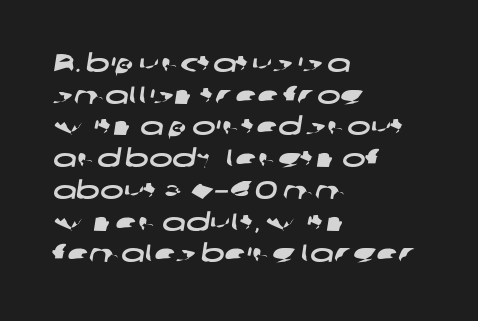
The image shows 25 px text type; set left-aligned, normal line spacing (1.27x), normal letter spacing, not underlined.
